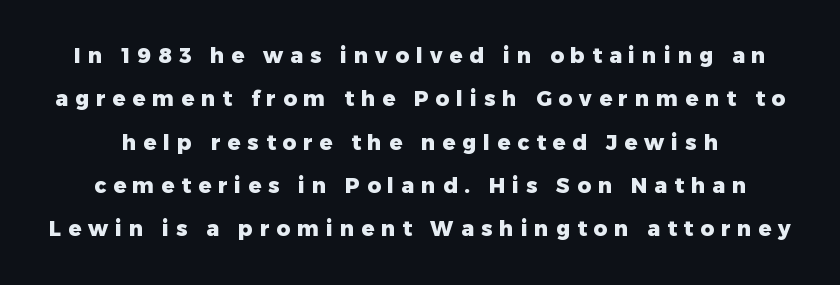
The image shows 21 px bold type, upright; set loose line spacing (2.06x), unusually wide letter spacing (+0.34 em), not underlined.
